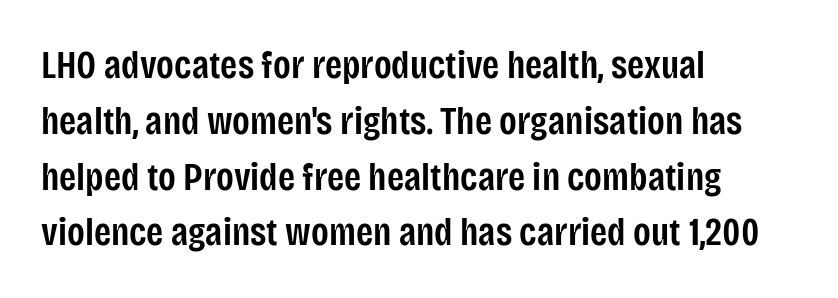
Q: Is the text bold? A: Semi-bold.
Q: Is the text italic (slanted)? A: No, it is upright.
Q: Is the typeface a serif or a sans-serif typeface? A: Sans-serif.
Q: Is the text underlined? A: No.
Q: How is the paragraph aligned? A: Left-aligned.
Q: Is the spacing between letters normal or unusually wide? A: Normal.
Q: Is the spacing between lines tight, normal or loose? A: Normal.
Q: Width (condensed, normal, or wide)? A: Condensed.
Q: Stroke contrast? A: Low.
Q: x-height? A: Large.
Q: Monospaced? A: No.
